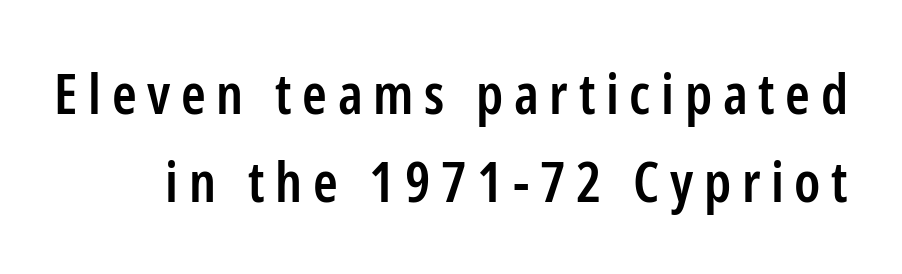
Q: Is the text bold? A: Semi-bold.
Q: Is the text italic (slanted)? A: No, it is upright.
Q: Is the typeface a serif or a sans-serif typeface? A: Sans-serif.
Q: Is the text underlined? A: No.
Q: Is the spacing between lines tight, normal or loose? A: Normal.
Q: Width (condensed, normal, or wide)? A: Condensed.
Q: Stroke contrast? A: Low.
Q: x-height? A: Medium.
Q: Monospaced? A: No.
